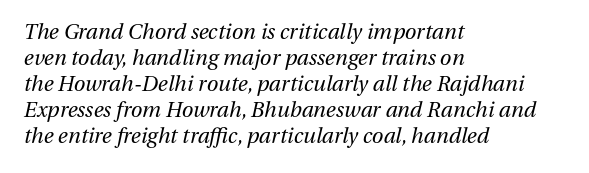
Q: Is the text bold? A: No.
Q: Is the text italic (slanted)? A: Yes, it leans right by about 13 degrees.
Q: Is the text underlined? A: No.
Q: How is the paragraph aligned? A: Left-aligned.
Q: Is the spacing between letters normal or unusually wide? A: Normal.
